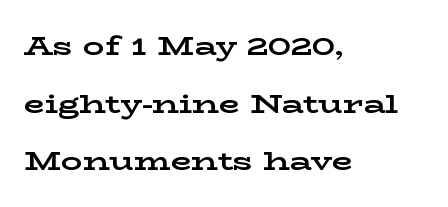
These lines were composed using upright roman letters. These lines keep a tight, regular rhythm from letter to letter. Vertical spacing — loose. The text block is weighted toward the left margin, trailing off unevenly rightward. The space directly below the letters is spotless.
